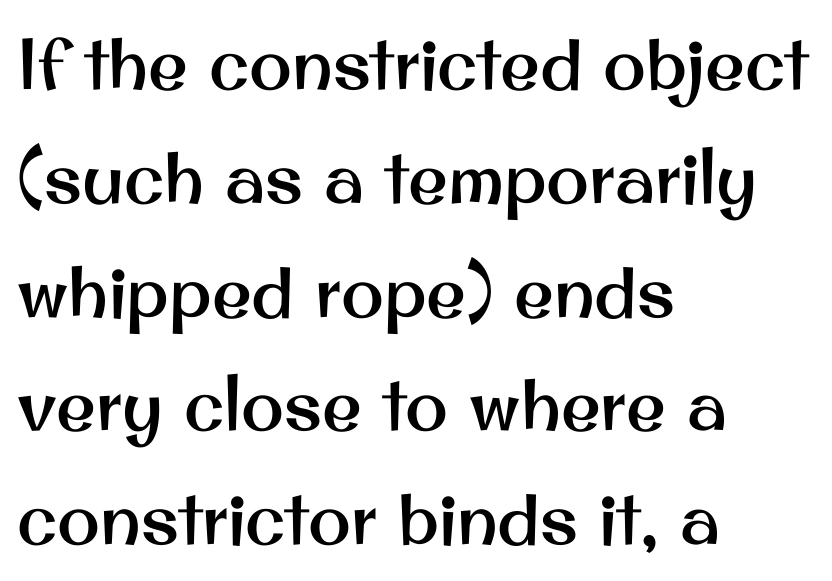
Notice how the passage keeps a crisp vertical edge on the left only. The passage shown stacks its lines at a standard gap. Serifs: no, the terminals of the letterforms are clean. Designer's note — italics off, roman on. Each letter keeps its own natural width here, so spacing adapts to shape.
